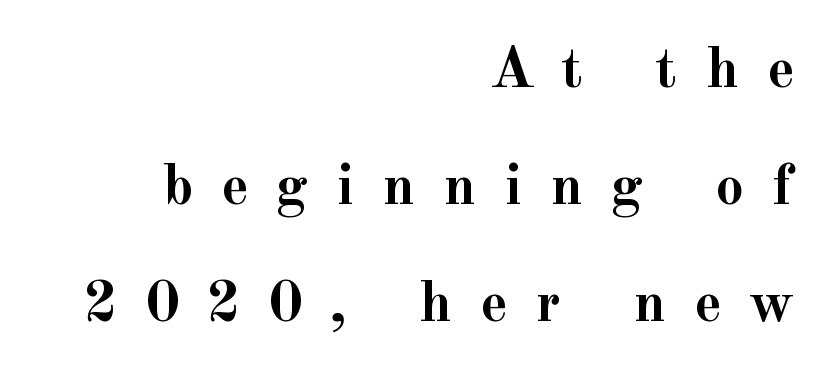
The image shows 58 px semibold serif type, upright; set right-aligned, loose line spacing (2.02x), unusually wide letter spacing (+0.48 em), not underlined; a small x-height.
